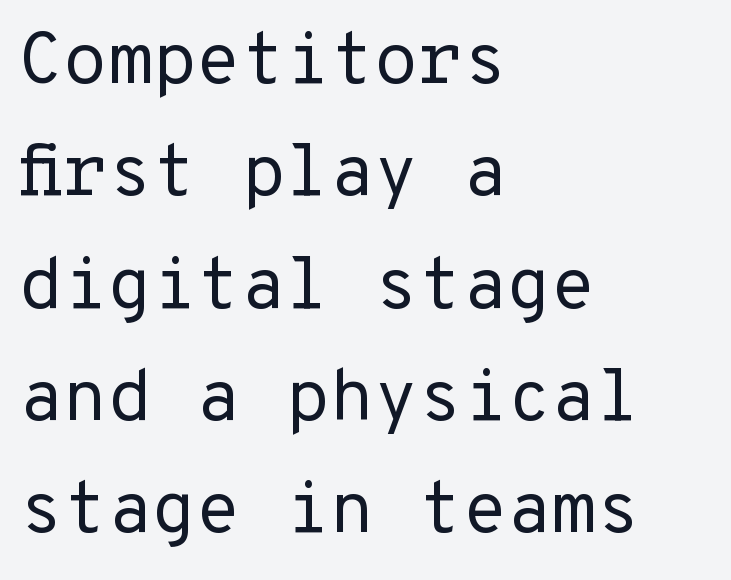
Q: Is the text bold? A: No.
Q: Is the text italic (slanted)? A: No, it is upright.
Q: Is the typeface a serif or a sans-serif typeface? A: Sans-serif.
Q: Is the text underlined? A: No.
Q: How is the paragraph aligned? A: Left-aligned.
Q: Is the spacing between letters normal or unusually wide? A: Normal.
Q: Is the spacing between lines tight, normal or loose? A: Normal.
Q: Width (condensed, normal, or wide)? A: Normal.
Q: Stroke contrast? A: Low.
Q: x-height? A: Medium.
